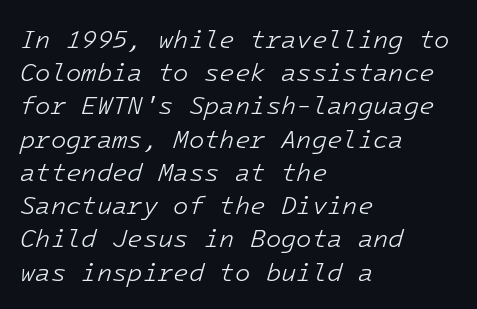
The image shows 25 px text type, italic (leaning right); set left-aligned, normal line spacing (1.33x), normal letter spacing, not underlined.
